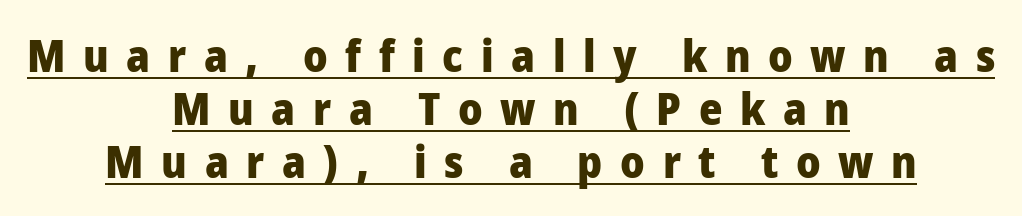
Q: Is the text bold? A: Yes.
Q: Is the text italic (slanted)? A: No, it is upright.
Q: Is the typeface a serif or a sans-serif typeface? A: Sans-serif.
Q: Is the text underlined? A: Yes.
Q: How is the paragraph aligned? A: Centered.
Q: Is the spacing between letters normal or unusually wide? A: Unusually wide.
Q: Width (condensed, normal, or wide)? A: Normal.
Q: Stroke contrast? A: Low.
Q: x-height? A: Medium.
Q: Monospaced? A: No.
